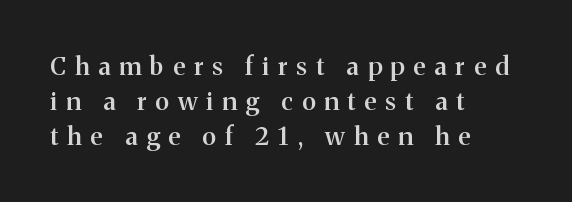
Q: Is the text bold? A: Semi-bold.
Q: Is the text italic (slanted)? A: No, it is upright.
Q: Is the text underlined? A: No.
Q: How is the paragraph aligned? A: Left-aligned.
Q: Is the spacing between letters normal or unusually wide? A: Unusually wide.
Q: Is the spacing between lines tight, normal or loose? A: Normal.
